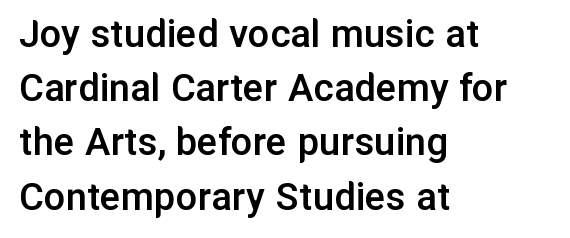
{"serif": "no", "italic": "no", "bold": "semi", "weight": "semibold", "width": "normal", "stroke_contrast": "low", "x_height": "medium", "monospaced": "no", "underline": "no", "align": "left", "line_spacing": "normal", "line_spacing_ratio": 1.26, "letter_spacing": "normal", "letter_spacing_em": 0.0, "glyph_px": 43}
